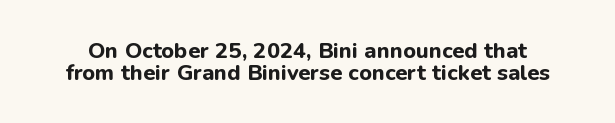
Q: Is the text bold? A: Yes.
Q: Is the text italic (slanted)? A: No, it is upright.
Q: Is the text underlined? A: No.
Q: Is the spacing between letters normal or unusually wide? A: Normal.
Q: Is the spacing between lines tight, normal or loose? A: Tight.
